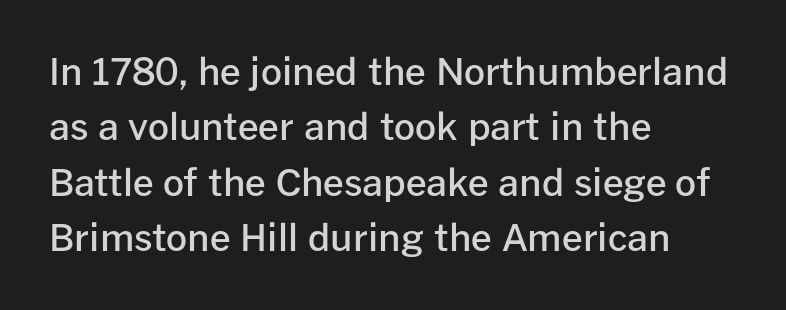
The image shows 37 px semibold sans-serif type, upright; set left-aligned, normal line spacing (1.5x), normal letter spacing, not underlined; low stroke contrast and a medium x-height.
